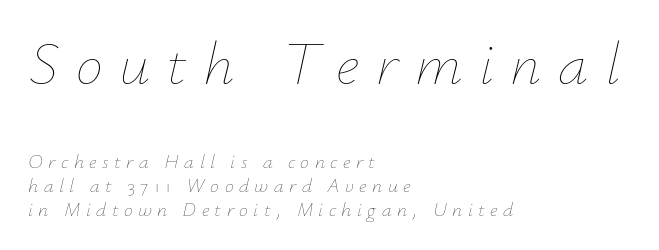
{"italic": "yes", "lean": "right", "slant_degrees": 12, "bold": "no", "weight": "thin", "width": "normal", "stroke_contrast": "low", "x_height": "small", "monospaced": "no", "underline": "no", "align": "left", "line_spacing_ratio": 1.19, "letter_spacing": "wide", "letter_spacing_em": 0.27, "larger_block": "first", "size_ratio": 3.05, "glyph_px": 61}
